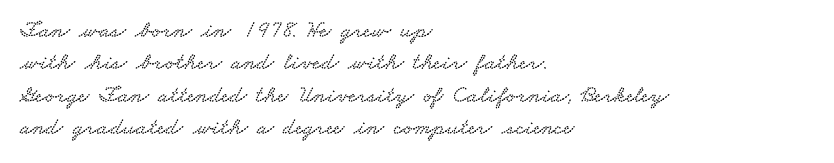
Notice how the passage keeps a crisp vertical edge on the left only. Descenders are the only things crossing below the line. Glyph-to-glyph distance matches everyday printed text. A normal amount of white space separates one row of letters from the next.
